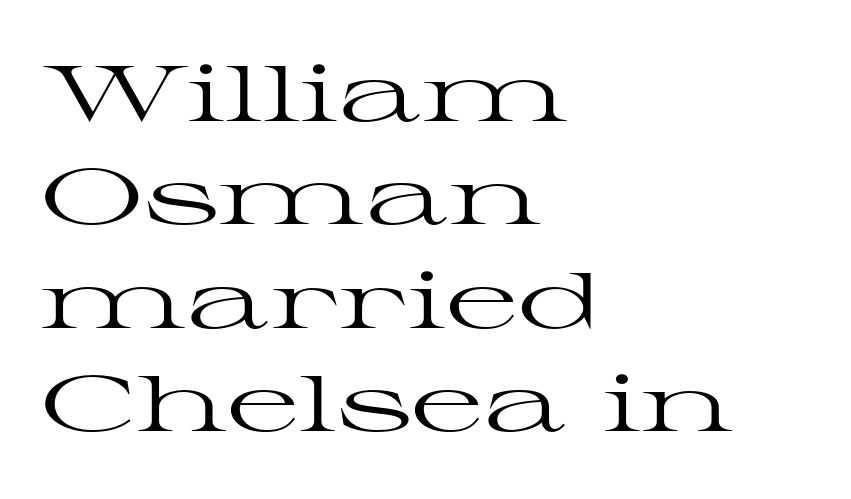
{"serif": "yes", "italic": "no", "bold": "no", "weight": "regular", "width": "wide", "stroke_contrast": "high", "x_height": "medium", "monospaced": "no", "underline": "no", "align": "left", "line_spacing": "normal", "line_spacing_ratio": 1.31, "letter_spacing": "normal", "letter_spacing_em": 0.0, "glyph_px": 79}
